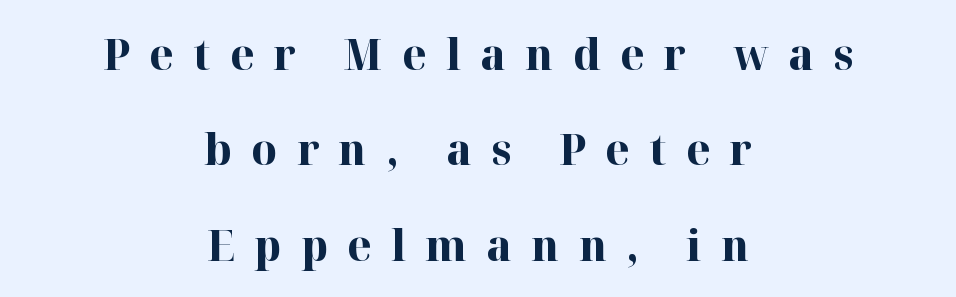
The rendering shows small feet on the letterforms — a serif design. This is the regular roman posture of the typeface. Its strokes are broad and dark, the hallmark of bold type. The passage shown stacks its lines with a broad gap.
